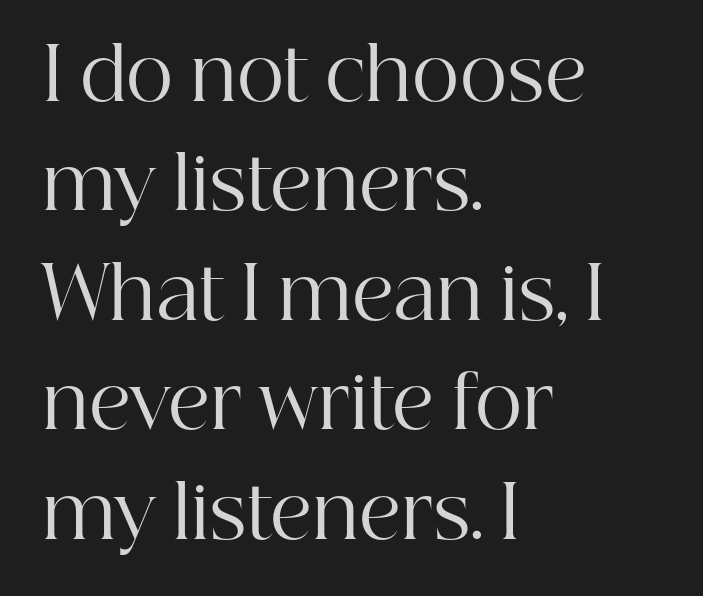
{"serif": "yes", "italic": "no", "bold": "no", "weight": "regular", "width": "normal", "stroke_contrast": "high", "x_height": "medium", "monospaced": "no", "underline": "no", "align": "left", "line_spacing": "normal", "line_spacing_ratio": 1.5, "letter_spacing": "normal", "letter_spacing_em": 0.0, "glyph_px": 73}
